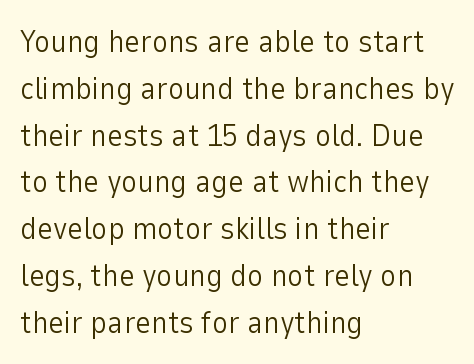
The image shows 31 px light sans-serif type, upright; set left-aligned, normal line spacing (1.51x), normal letter spacing, not underlined; low stroke contrast and a medium x-height.
